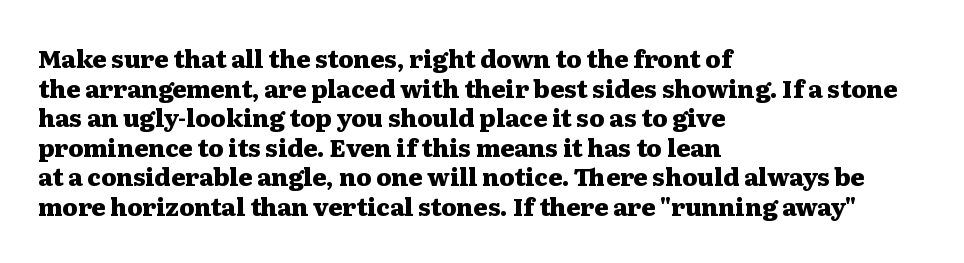
Nobody drew a line under any word here. The lettering stays uniformly vertical, giving the passage a roman look. Each word holds together tightly as a unit, with standard inter-letter gaps. A student would call this left alignment; a typographer would say flush left, rag right. Typographic density is high because the face is bold.
